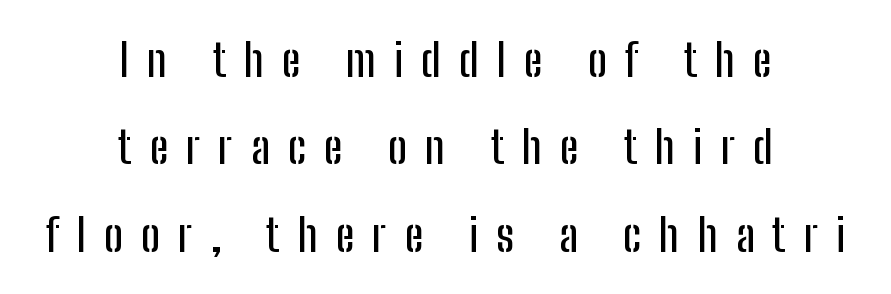
{"serif": "no", "italic": "no", "width": "condensed", "stroke_contrast": "low", "x_height": "medium", "monospaced": "no", "underline": "no", "align": "center", "line_spacing": "loose", "line_spacing_ratio": 1.94, "letter_spacing": "wide", "letter_spacing_em": 0.4, "glyph_px": 45}
